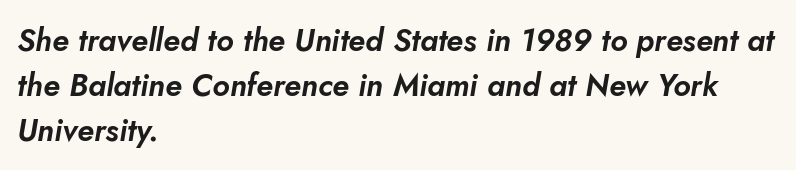
Tall strokes in this sample are angled rather than plumb. Unmarked baselines from the first word to the last. The gaps between neighbouring characters are ordinary and unremarkable. Is the block centered? No — it sits flush against the left margin.
